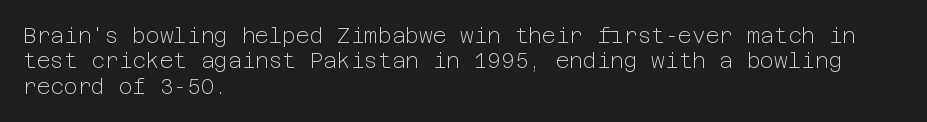
The image shows 21 px text type, upright; set left-aligned, line spacing 1.21x, normal letter spacing, not underlined.
